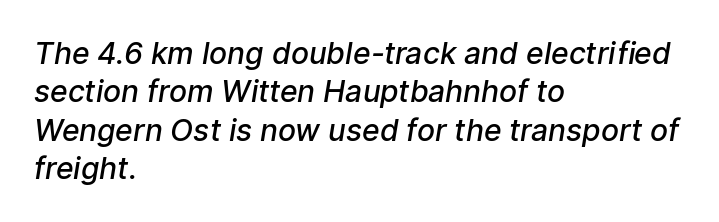
The image shows 30 px semibold sans-serif type; set left-aligned, normal line spacing (1.28x), normal letter spacing, not underlined; low stroke contrast and a medium x-height.
